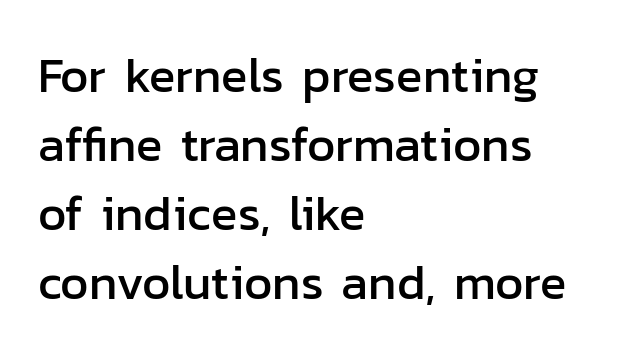
The paragraph shown leans on its left margin. Beneath every word, the page is bare. This is the regular roman posture of the typeface. Students, observe: this is what conventionally led text looks like. A typesetter would call this zero additional tracking.
